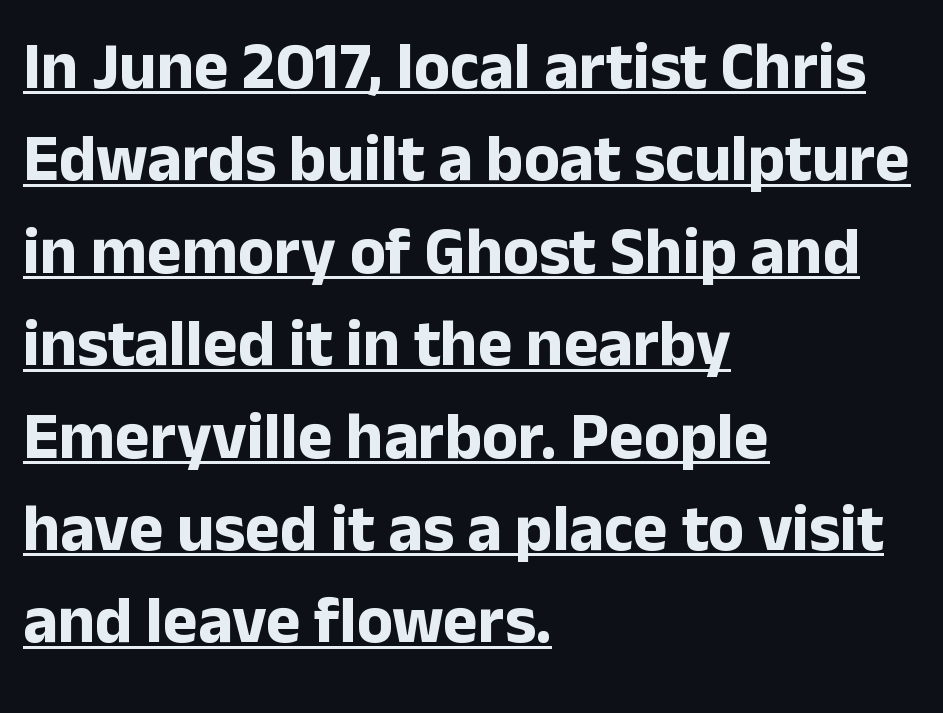
The image shows 66 px bold sans-serif type, upright; set left-aligned, normal line spacing (1.4x), normal letter spacing, underlined; low stroke contrast and a medium x-height.
